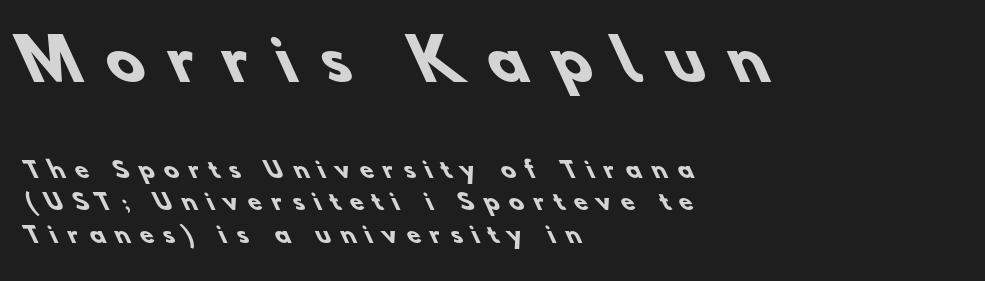
{"serif": "no", "bold": "yes", "weight": "heavy", "width": "normal", "stroke_contrast": "low", "x_height": "small", "monospaced": "no", "underline": "no", "align": "left", "line_spacing": "normal", "line_spacing_ratio": 1.48, "letter_spacing": "wide", "letter_spacing_em": 0.46, "larger_block": "first", "size_ratio": 2.55, "glyph_px": 56}
